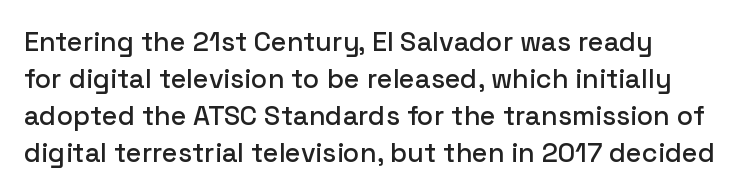
A typesetter would call this zero additional tracking. Notice how descenders clear the ascenders below comfortably — that's standard leading. Ordinary non-slanted type is in use. Letters rest on an invisible, unmarked baseline.
